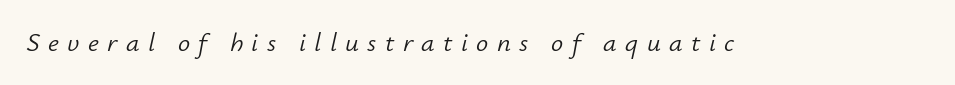
Underline: absent. Yep, that's italic — everything's leaning. No chunkiness to these letters — they're not bold. This sample uses expanded letter spacing, leaving extra air between glyphs.
